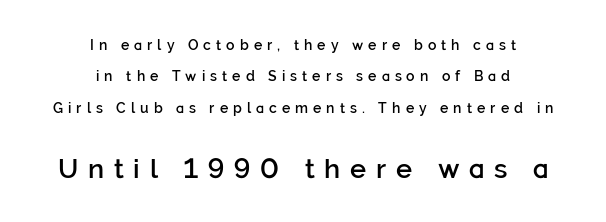
The gaps between neighbouring characters are conspicuously large. Typesetter's note — lower block bumped up in size, upper block left smaller. This sample trades compactness for vertical openness between lines. Check the space under the baseline: it is left empty. Tall strokes in this sample are plumb rather than angled.
